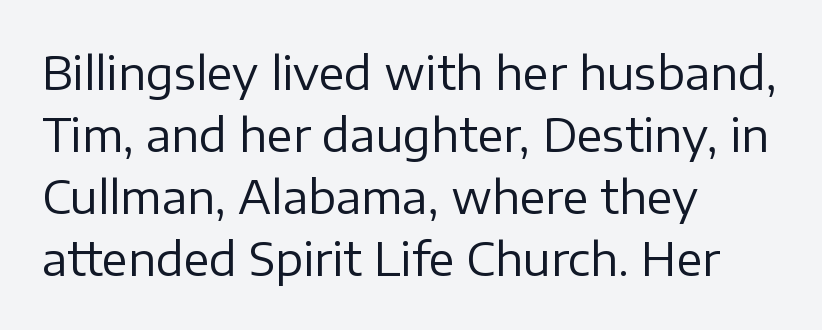
{"serif": "no", "italic": "no", "bold": "no", "weight": "regular", "width": "normal", "stroke_contrast": "low", "x_height": "medium", "monospaced": "no", "underline": "no", "align": "left", "line_spacing": "normal", "line_spacing_ratio": 1.35, "letter_spacing": "normal", "letter_spacing_em": 0.0, "glyph_px": 46}
